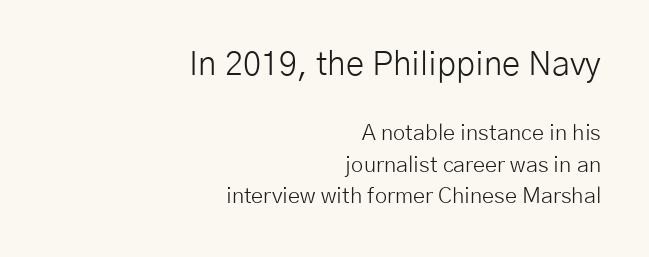
{"serif": "no", "italic": "no", "bold": "no", "weight": "light", "width": "normal", "stroke_contrast": "low", "x_height": "medium", "monospaced": "no", "underline": "no", "align": "right", "line_spacing": "normal", "line_spacing_ratio": 1.44, "letter_spacing": "normal", "letter_spacing_em": 0.0, "larger_block": "first", "size_ratio": 1.5, "glyph_px": 33}
